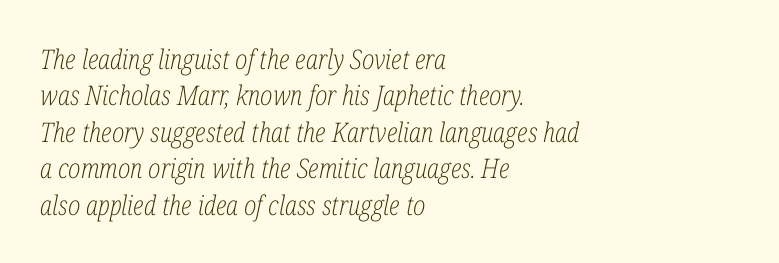
{"italic": "yes", "lean": "right", "slant_degrees": 12, "bold": "no", "underline": "no", "align": "left", "line_spacing": "normal", "line_spacing_ratio": 1.35, "letter_spacing": "normal", "letter_spacing_em": 0.0, "glyph_px": 27}
